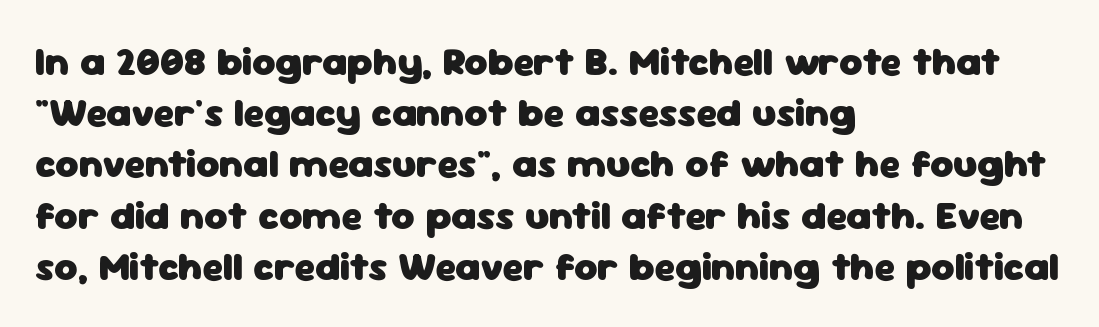
The glyphs in this specimen are sans serif. Characters remain perfectly vertical along every line. Note the varied advance widths — an 'i' is clearly narrower than an 'm'. The space directly below the letters is spotless.
